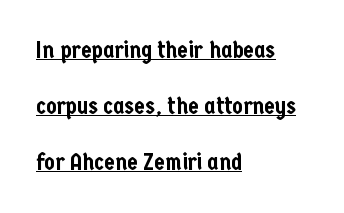
The image shows 24 px text type, upright; set left-aligned, loose line spacing (2.34x), normal letter spacing, underlined.
